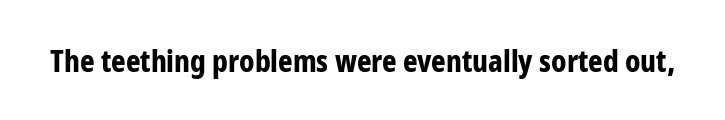
The image shows 31 px bold, condensed sans-serif type, upright; set normal letter spacing, not underlined; low stroke contrast and a medium x-height.
